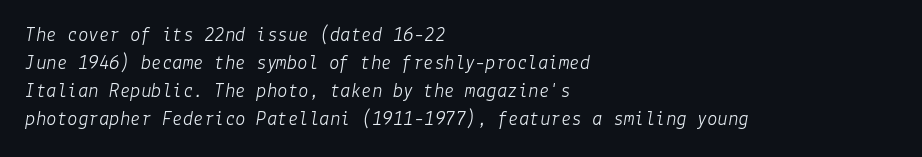
What stands out about the letter spacing? Nothing — it is the standard amount. What's the leading like? Ordinary, nothing unusual. Lines of text with bare space underneath. The text carries the slant typical of an italic or oblique font.
